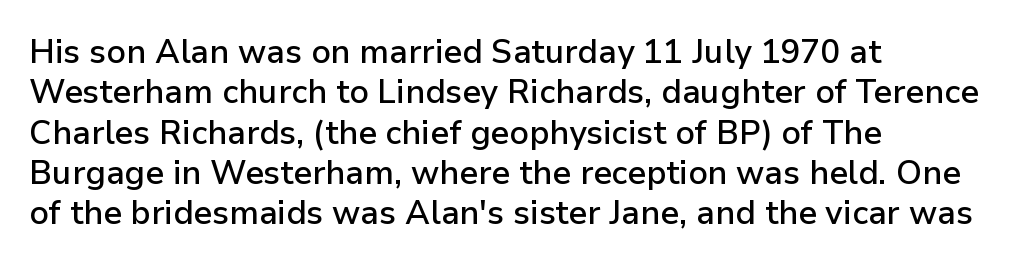
The image shows 33 px semibold sans-serif type, upright; set left-aligned, line spacing 1.22x, normal letter spacing, not underlined; low stroke contrast and a medium x-height.
